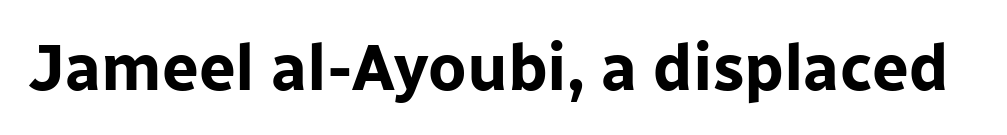
Q: Is the text bold? A: Yes.
Q: Is the text italic (slanted)? A: No, it is upright.
Q: Is the typeface a serif or a sans-serif typeface? A: Sans-serif.
Q: Is the text underlined? A: No.
Q: Is the spacing between letters normal or unusually wide? A: Normal.
Q: Width (condensed, normal, or wide)? A: Normal.
Q: Stroke contrast? A: Low.
Q: x-height? A: Medium.
Q: Monospaced? A: No.
